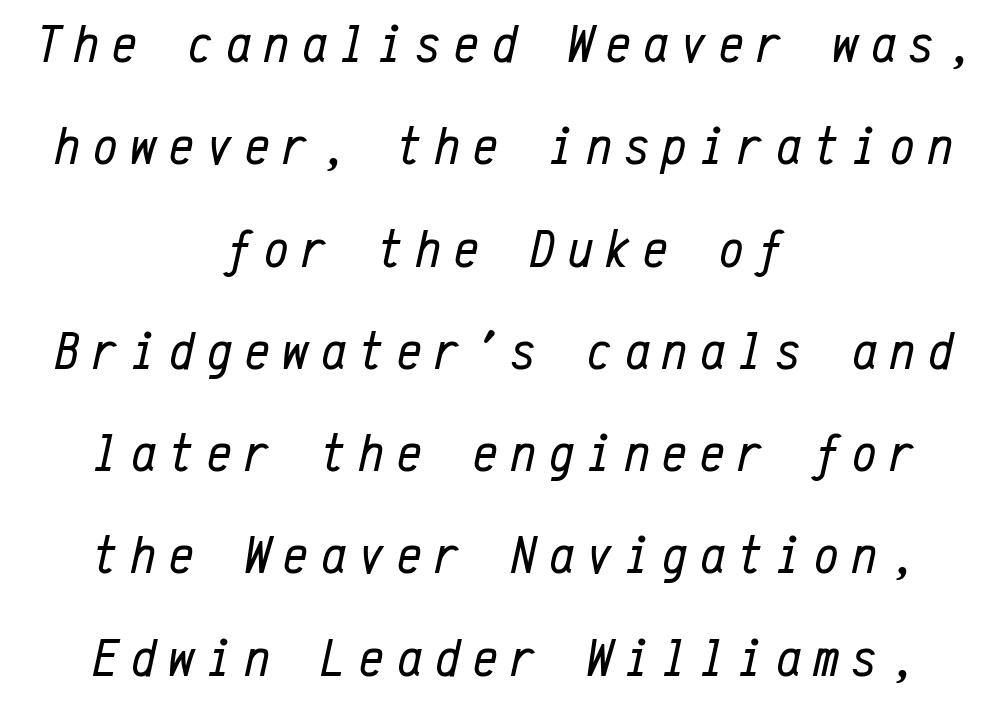
The image shows 55 px regular-weight, condensed type, italic (leaning right), monospaced; set centered, line spacing 1.86x, unusually wide letter spacing (+0.24 em), not underlined; low stroke contrast and a medium x-height.
